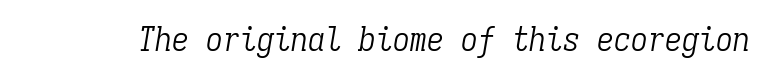
The image shows 34 px light, condensed serif type, italic (leaning right), monospaced; set normal letter spacing, not underlined; low stroke contrast and a medium x-height.
